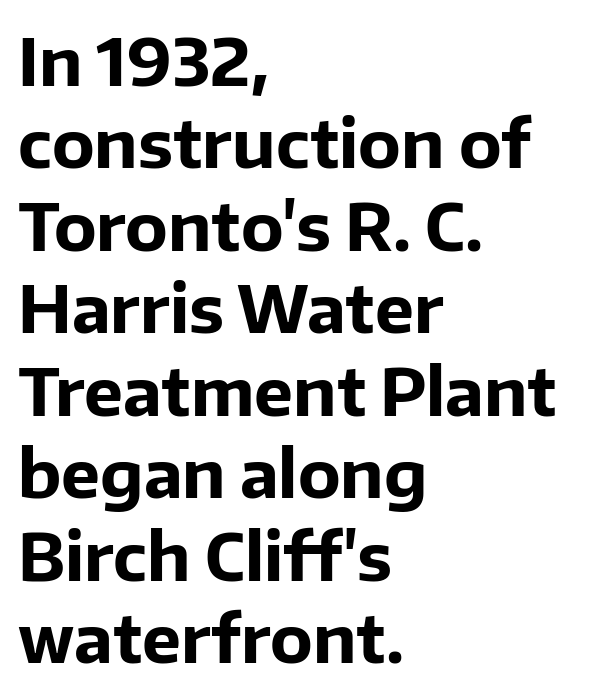
The typesetting leans heavy: a genuine bold. Typeset ragged right — the left edge is the straight one. The line-height multiplier appears to be the usual default. Here the designer chose a conventional face with non-uniform glyph widths. The text was rendered using a sans face with plain stroke endings.
